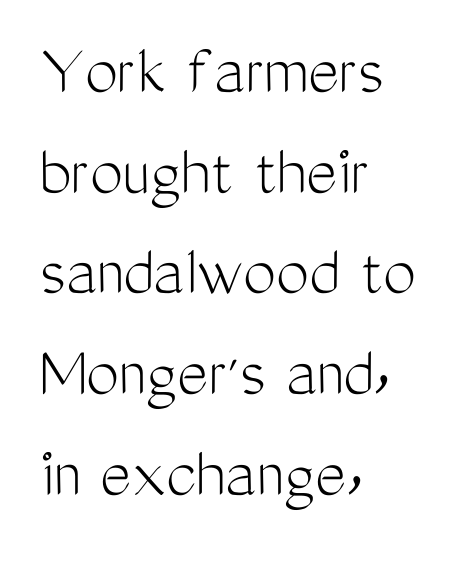
The image shows 74 px light, condensed sans-serif type, upright; set left-aligned, normal line spacing (1.36x), normal letter spacing, not underlined; medium stroke contrast and a medium x-height.
